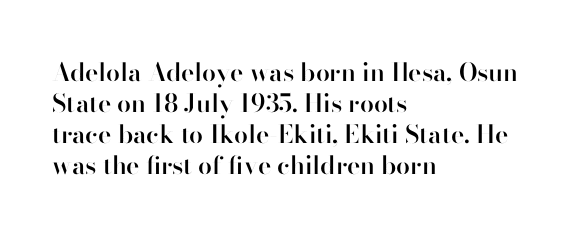
Q: Is the text bold? A: Semi-bold.
Q: Is the text italic (slanted)? A: No, it is upright.
Q: Is the text underlined? A: No.
Q: How is the paragraph aligned? A: Left-aligned.
Q: Is the spacing between letters normal or unusually wide? A: Normal.
